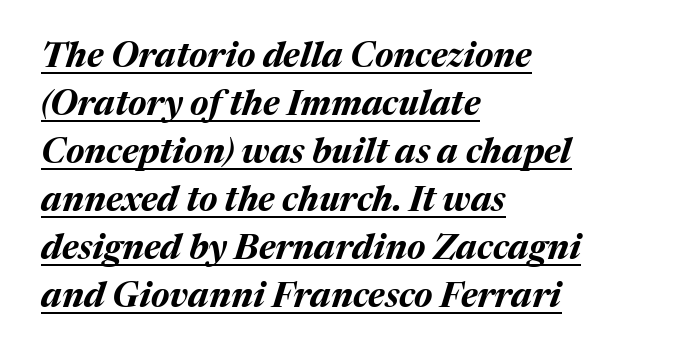
Leftover space on each line is placed entirely after the last word. The glyphs are accompanied by a horizontal stroke just below them. Notice how descenders clear the ascenders below comfortably — that's standard leading. What weight is shown? A full bold with thick strokes.
